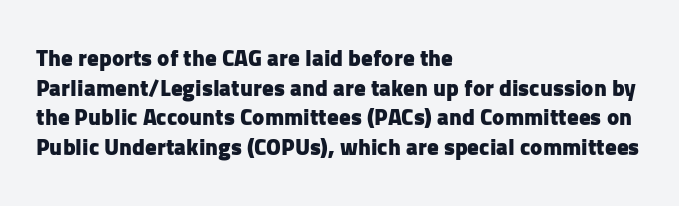
Q: Is the text bold? A: Yes.
Q: Is the text italic (slanted)? A: No, it is upright.
Q: Is the text underlined? A: No.
Q: How is the paragraph aligned? A: Left-aligned.
Q: Is the spacing between letters normal or unusually wide? A: Normal.
Q: Is the spacing between lines tight, normal or loose? A: Normal.
